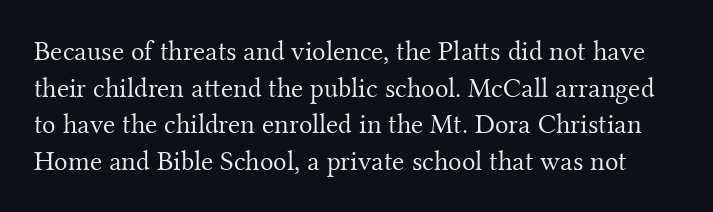
{"serif": "yes", "italic": "no", "bold": "no", "weight": "light", "width": "normal", "stroke_contrast": "medium", "x_height": "small", "monospaced": "no", "underline": "no", "line_spacing": "normal", "line_spacing_ratio": 1.31, "letter_spacing": "normal", "letter_spacing_em": 0.0, "glyph_px": 28}
